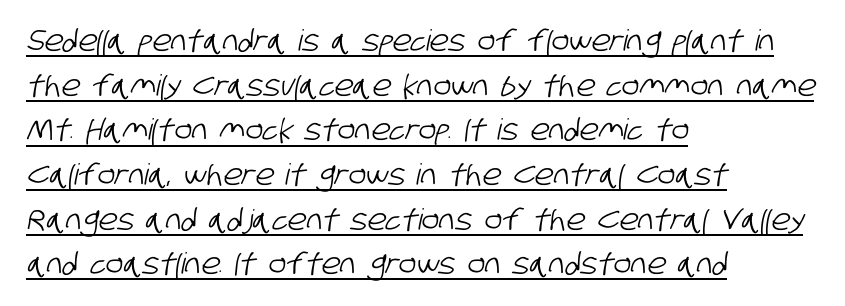
The image shows 29 px condensed sans-serif type; set left-aligned, normal line spacing (1.54x), normal letter spacing, underlined; low stroke contrast and a large x-height.
